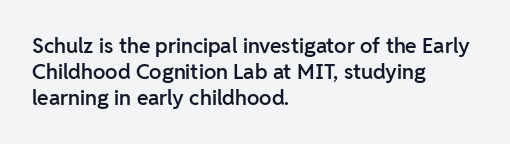
Q: Is the text bold? A: Semi-bold.
Q: Is the text italic (slanted)? A: No, it is upright.
Q: Is the text underlined? A: No.
Q: How is the paragraph aligned? A: Left-aligned.
Q: Is the spacing between letters normal or unusually wide? A: Normal.
